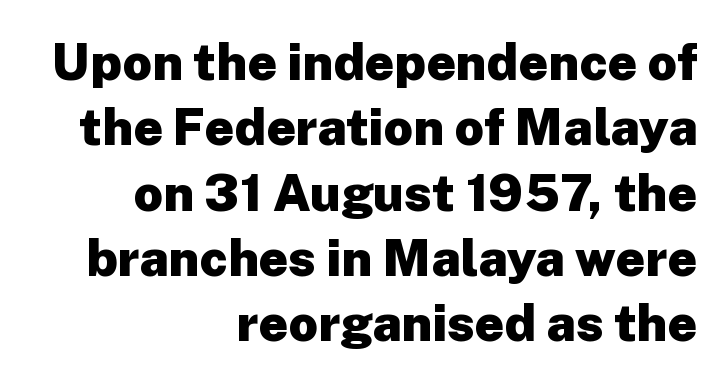
{"serif": "no", "italic": "no", "bold": "yes", "weight": "heavy", "width": "normal", "stroke_contrast": "low", "x_height": "medium", "monospaced": "no", "underline": "no", "align": "right", "line_spacing": "normal", "line_spacing_ratio": 1.28, "letter_spacing": "normal", "letter_spacing_em": 0.0, "glyph_px": 51}
